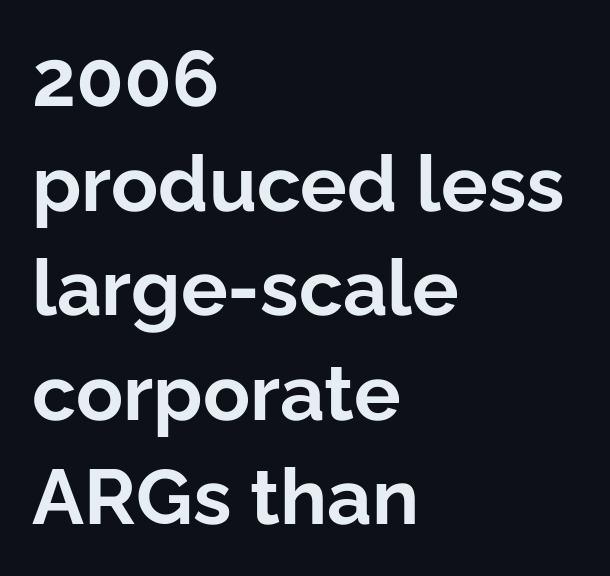
The image shows 78 px bold sans-serif type, upright; set left-aligned, normal line spacing (1.34x), normal letter spacing, not underlined; low stroke contrast and a medium x-height.
